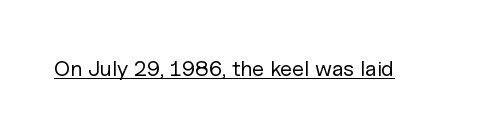
Q: Is the text bold? A: No.
Q: Is the text italic (slanted)? A: No, it is upright.
Q: Is the text underlined? A: Yes.
Q: Is the spacing between letters normal or unusually wide? A: Normal.
